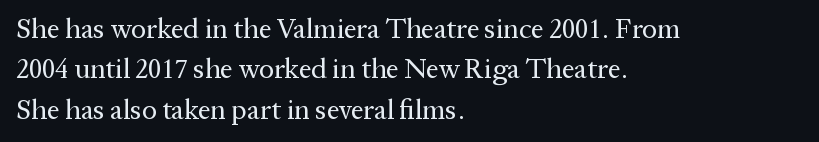
This sample keeps an unexceptional amount of space between lines. Short note: letters normally spaced. This sample is left-justified, so line endings fall wherever the words run out. The glyphs are unaccompanied by any horizontal stroke below them. The rendering shows small feet on the letterforms — a serif design.
